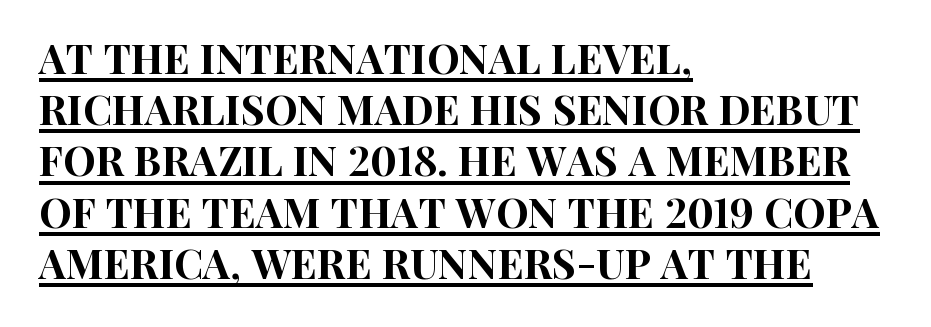
Check the space under the baseline: a stroke is drawn there. Check where the strokes stop: nothing finishes them off — pure sans. Does the lettering tilt? It doesn't — this is upright. A typesetter would call this proportional, since set widths differ per character. Line spacing here is normal.
